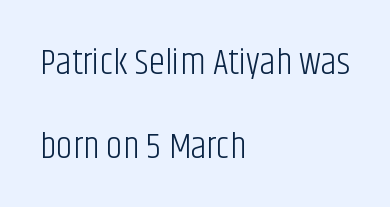
{"serif": "no", "italic": "no", "bold": "no", "weight": "light", "width": "condensed", "stroke_contrast": "low", "x_height": "large", "monospaced": "no", "underline": "no", "align": "left", "line_spacing": "loose", "line_spacing_ratio": 2.27, "letter_spacing": "normal", "letter_spacing_em": 0.0, "glyph_px": 37}
